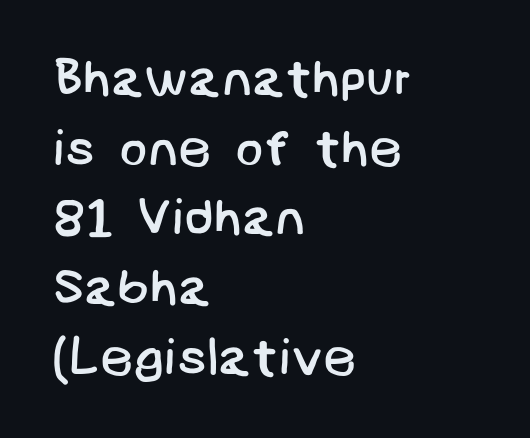
Q: Is the text bold? A: No.
Q: Is the typeface a serif or a sans-serif typeface? A: Sans-serif.
Q: Is the text underlined? A: No.
Q: How is the paragraph aligned? A: Left-aligned.
Q: Is the spacing between letters normal or unusually wide? A: Normal.
Q: Is the spacing between lines tight, normal or loose? A: Normal.
Q: Width (condensed, normal, or wide)? A: Normal.
Q: Stroke contrast? A: Low.
Q: x-height? A: Large.
